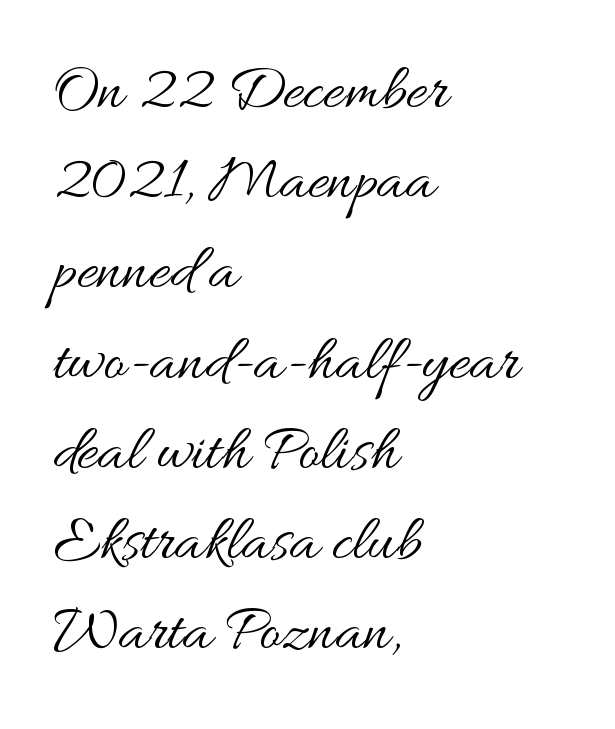
Q: Is the text bold? A: No.
Q: Is the text italic (slanted)? A: Yes.
Q: Is the text underlined? A: No.
Q: How is the paragraph aligned? A: Left-aligned.
Q: Is the spacing between letters normal or unusually wide? A: Normal.
Q: Is the spacing between lines tight, normal or loose? A: Normal.
Q: Width (condensed, normal, or wide)? A: Wide.
Q: Stroke contrast? A: Medium.
Q: x-height? A: Small.
Q: Monospaced? A: No.
